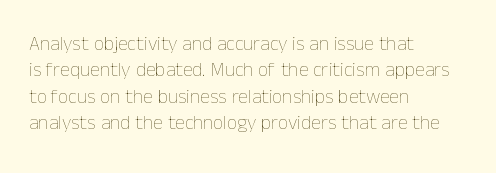
The image shows 20 px text type, upright; set left-aligned, normal line spacing (1.32x), normal letter spacing, not underlined.
